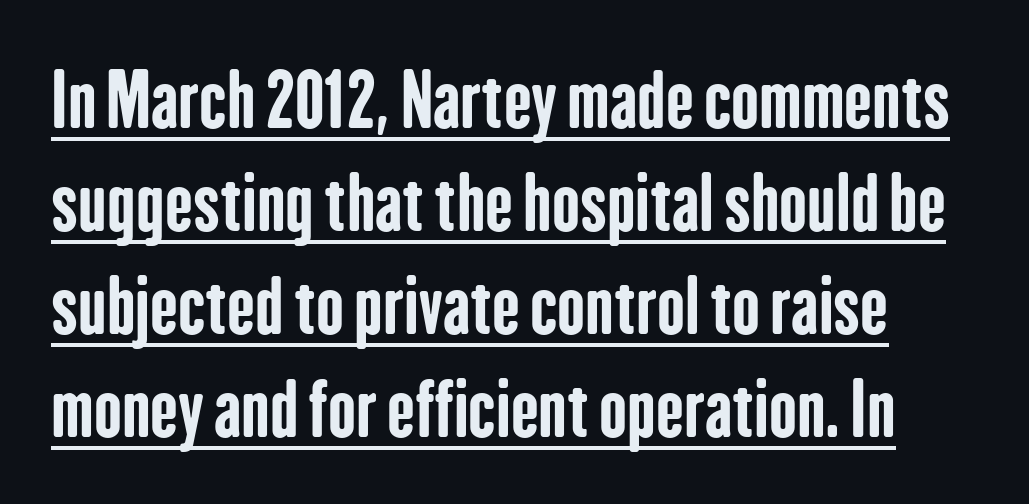
The passage shown stacks its lines at a standard gap. Standard letterfit; no display-style spreading of the glyphs. Serif or sans? Sans — the stroke terminals are bare. This sample has the flowing, uneven cadence of proportional lettering.
